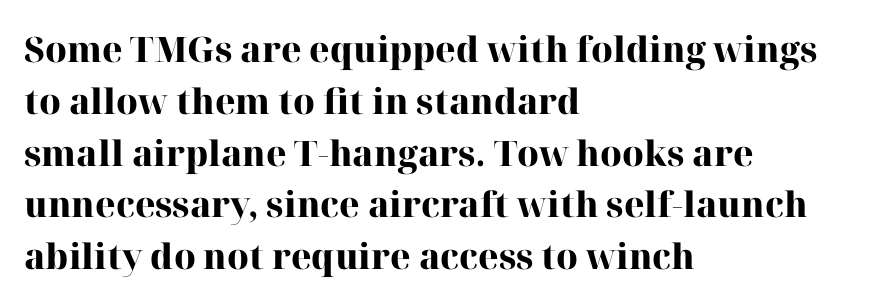
Q: Is the text bold? A: Yes.
Q: Is the text italic (slanted)? A: No, it is upright.
Q: Is the typeface a serif or a sans-serif typeface? A: Serif.
Q: Is the text underlined? A: No.
Q: How is the paragraph aligned? A: Left-aligned.
Q: Is the spacing between letters normal or unusually wide? A: Normal.
Q: Is the spacing between lines tight, normal or loose? A: Normal.
Q: Width (condensed, normal, or wide)? A: Normal.
Q: Stroke contrast? A: High.
Q: x-height? A: Medium.
Q: Monospaced? A: No.
